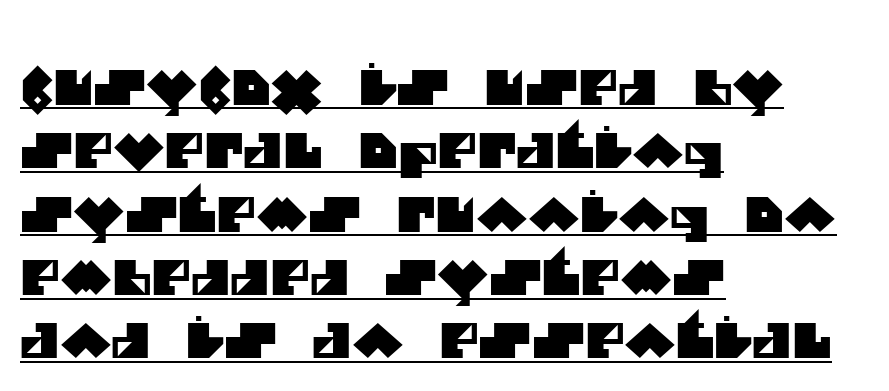
{"serif": "no", "width": "normal", "stroke_contrast": "medium", "x_height": "large", "monospaced": "no", "underline": "yes", "align": "left", "line_spacing": "normal", "line_spacing_ratio": 1.32, "letter_spacing": "normal", "letter_spacing_em": 0.0, "glyph_px": 48}
